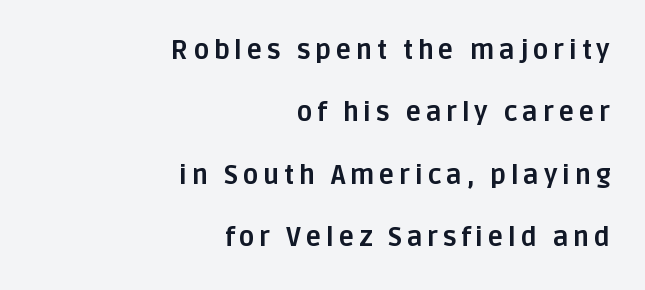
{"italic": "no", "bold": "yes", "underline": "no", "align": "right", "line_spacing": "loose", "line_spacing_ratio": 2.4, "glyph_px": 26}
